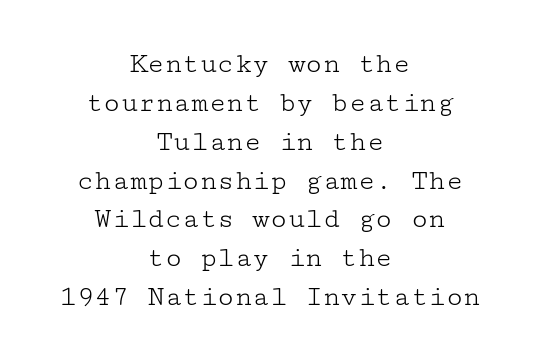
Compared with typical body copy, the letter spacing here is the same. When letters stand straight like this, we call the style roman or upright. The typesetter chose a symmetrical, centered arrangement here. No word sits above an underline. The rendering shows small feet on the letterforms — a serif design. Bold? No — there's no thickening of the strokes.
